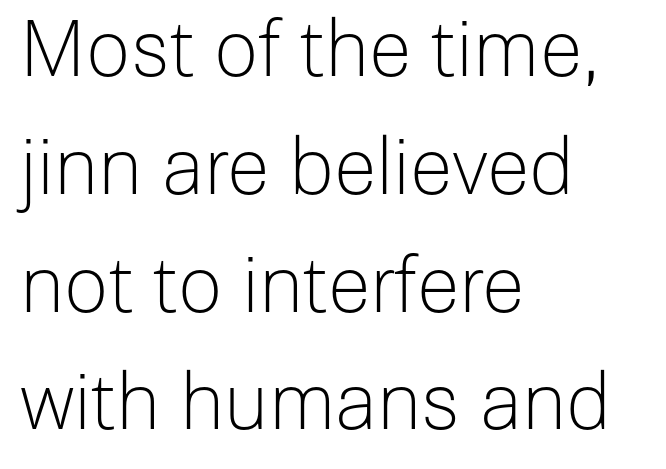
The image shows 78 px light sans-serif type, upright; set left-aligned, normal line spacing (1.51x), normal letter spacing, not underlined; low stroke contrast and a medium x-height.
